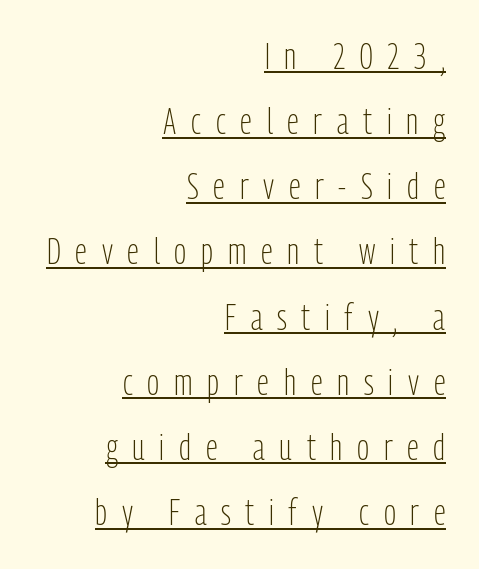
Q: Is the text bold? A: No.
Q: Is the text italic (slanted)? A: No, it is upright.
Q: Is the typeface a serif or a sans-serif typeface? A: Sans-serif.
Q: Is the text underlined? A: Yes.
Q: How is the paragraph aligned? A: Right-aligned.
Q: Is the spacing between letters normal or unusually wide? A: Unusually wide.
Q: Width (condensed, normal, or wide)? A: Condensed.
Q: Stroke contrast? A: Low.
Q: x-height? A: Medium.
Q: Monospaced? A: No.
